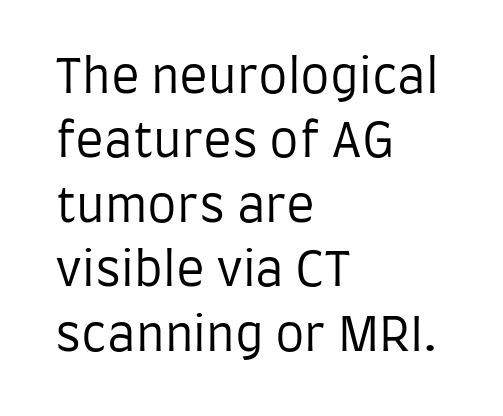
Q: Is the text bold? A: No.
Q: Is the text italic (slanted)? A: No, it is upright.
Q: Is the typeface a serif or a sans-serif typeface? A: Sans-serif.
Q: Is the text underlined? A: No.
Q: How is the paragraph aligned? A: Left-aligned.
Q: Is the spacing between letters normal or unusually wide? A: Normal.
Q: Is the spacing between lines tight, normal or loose? A: Normal.
Q: Width (condensed, normal, or wide)? A: Condensed.
Q: Stroke contrast? A: Low.
Q: x-height? A: Large.
Q: Monospaced? A: No.
